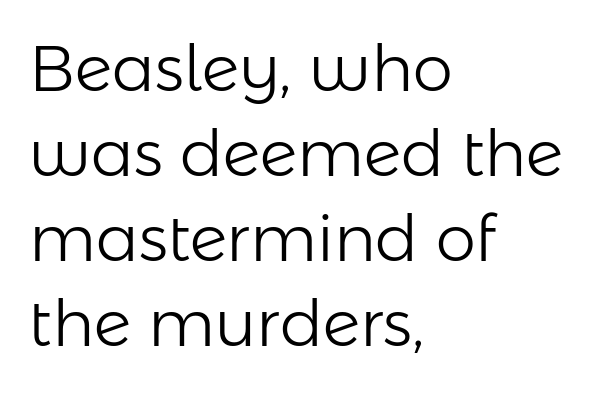
Q: Is the text bold? A: No.
Q: Is the text italic (slanted)? A: No, it is upright.
Q: Is the typeface a serif or a sans-serif typeface? A: Sans-serif.
Q: Is the text underlined? A: No.
Q: How is the paragraph aligned? A: Left-aligned.
Q: Is the spacing between letters normal or unusually wide? A: Normal.
Q: Is the spacing between lines tight, normal or loose? A: Normal.
Q: Width (condensed, normal, or wide)? A: Normal.
Q: Stroke contrast? A: Low.
Q: x-height? A: Medium.
Q: Monospaced? A: No.
